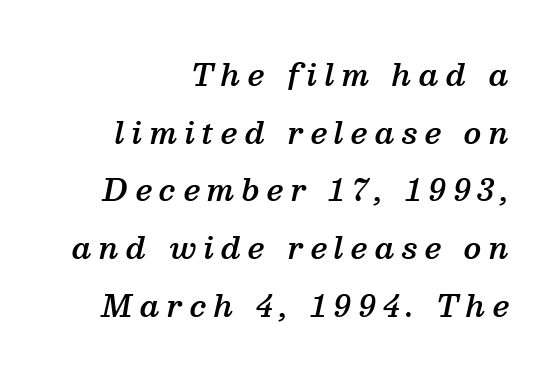
{"serif": "yes", "italic": "yes", "lean": "right", "slant_degrees": 13, "bold": "semi", "weight": "semibold", "width": "normal", "stroke_contrast": "medium", "x_height": "medium", "monospaced": "no", "underline": "no", "align": "right", "line_spacing": "loose", "line_spacing_ratio": 1.99, "letter_spacing": "wide", "letter_spacing_em": 0.25, "glyph_px": 29}
